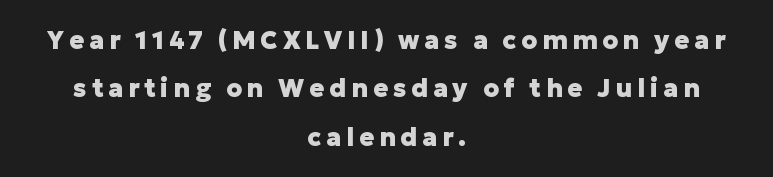
The image shows 25 px bold type, upright; set centered, loose line spacing (1.94x), not underlined.
